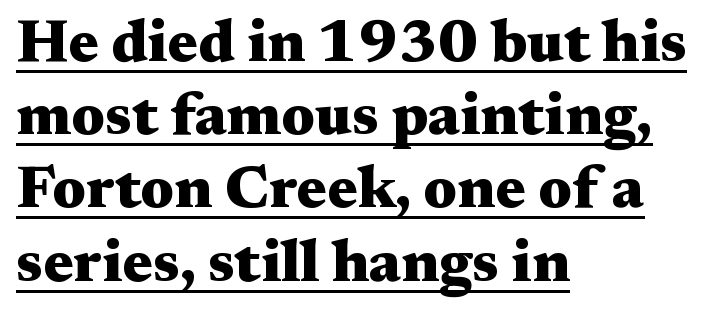
The image shows 60 px heavy, wide serif type, upright; set left-aligned, line spacing 1.22x, normal letter spacing, underlined; medium stroke contrast and a medium x-height.
